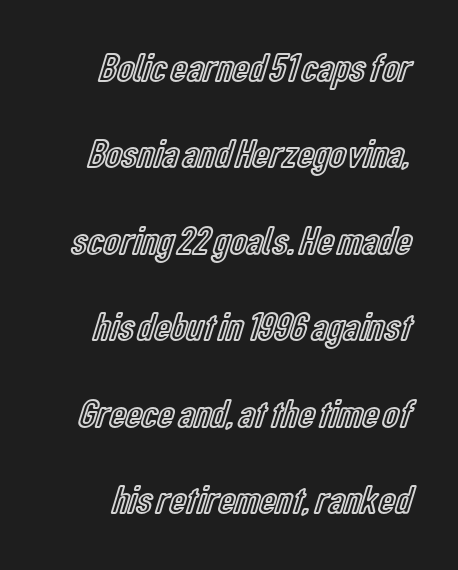
{"width": "condensed", "x_height": "medium", "monospaced": "no", "underline": "no", "line_spacing": "loose", "line_spacing_ratio": 2.16, "letter_spacing": "normal", "letter_spacing_em": 0.0, "glyph_px": 40}
